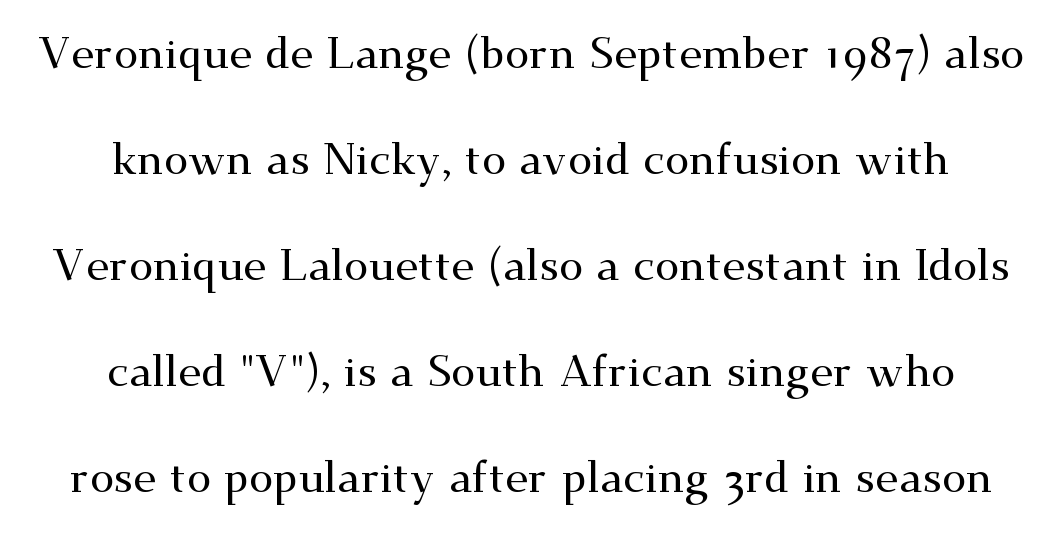
Q: Is the text italic (slanted)? A: No, it is upright.
Q: Is the typeface a serif or a sans-serif typeface? A: Serif.
Q: Is the text underlined? A: No.
Q: Is the spacing between letters normal or unusually wide? A: Normal.
Q: Is the spacing between lines tight, normal or loose? A: Loose.
Q: Width (condensed, normal, or wide)? A: Wide.
Q: Stroke contrast? A: Medium.
Q: x-height? A: Small.
Q: Monospaced? A: No.
